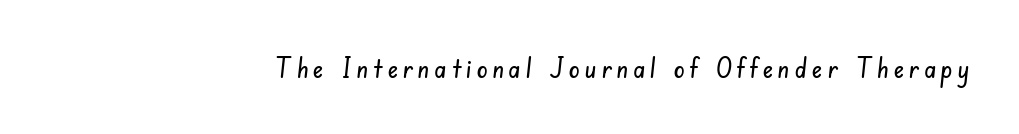
The image shows 28 px condensed sans-serif type; set not underlined; low stroke contrast and a small x-height.
